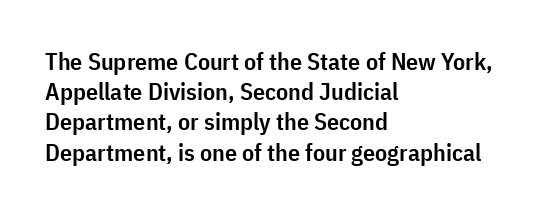
The image shows 24 px text type, upright; set left-aligned, normal line spacing (1.26x), normal letter spacing, not underlined.
